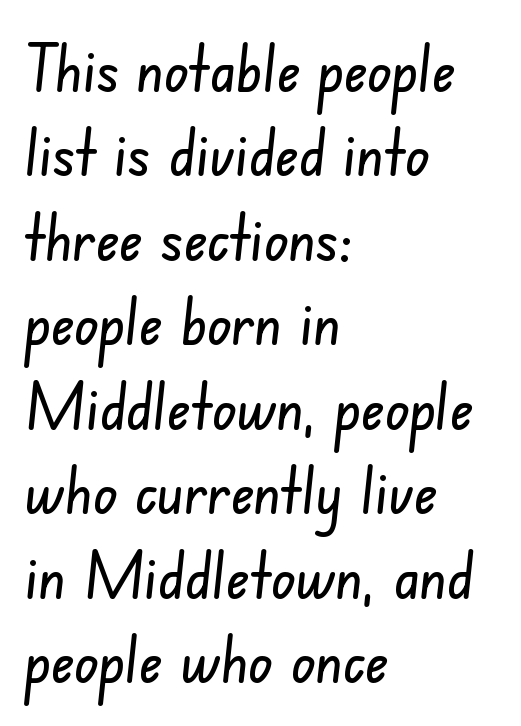
Each line starts at the same left margin while the right side varies. The vertical gap from one line to the next is medium. Descenders are the only things crossing below the line. This sample has the flowing, uneven cadence of proportional lettering. The letters carry no serifs — their stems end cleanly without finishing strokes. What stands out about the letter spacing? Nothing — it is the standard amount.
